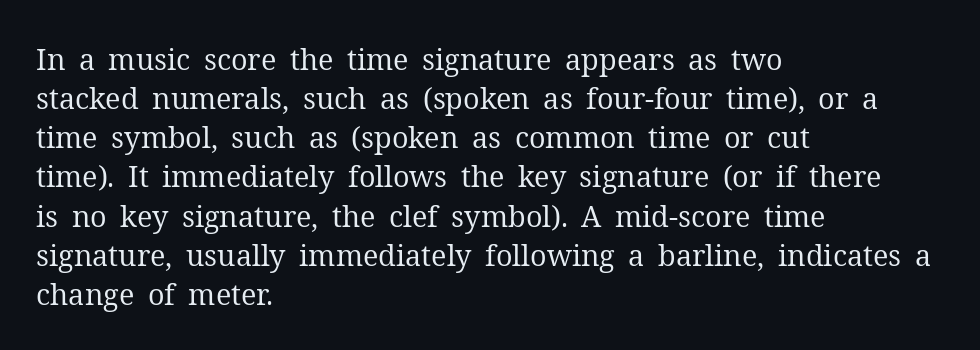
Q: Is the text bold? A: No.
Q: Is the text italic (slanted)? A: No, it is upright.
Q: Is the typeface a serif or a sans-serif typeface? A: Serif.
Q: Is the text underlined? A: No.
Q: How is the paragraph aligned? A: Left-aligned.
Q: Is the spacing between letters normal or unusually wide? A: Normal.
Q: Is the spacing between lines tight, normal or loose? A: Normal.
Q: Width (condensed, normal, or wide)? A: Normal.
Q: Stroke contrast? A: Medium.
Q: x-height? A: Medium.
Q: Monospaced? A: No.
